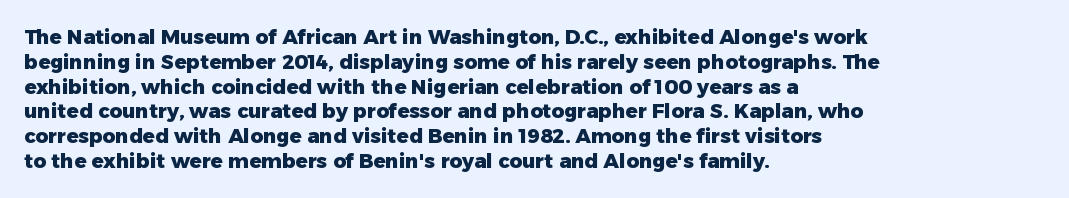
Q: Is the text bold? A: Yes.
Q: Is the text italic (slanted)? A: No, it is upright.
Q: Is the text underlined? A: No.
Q: How is the paragraph aligned? A: Left-aligned.
Q: Is the spacing between letters normal or unusually wide? A: Normal.
